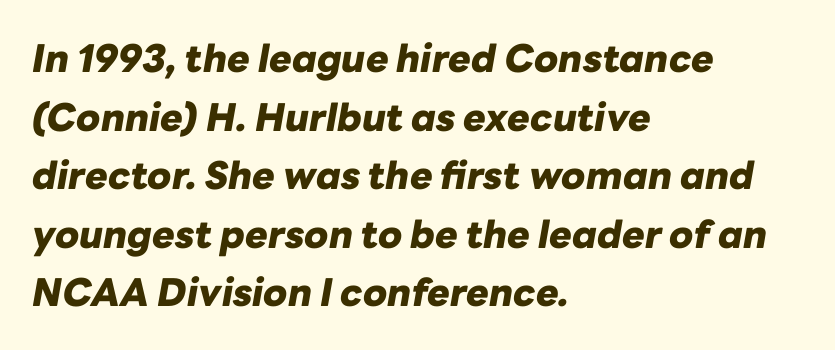
The image shows 38 px heavy type, italic (leaning right); set left-aligned, normal line spacing (1.54x), normal letter spacing, not underlined; low stroke contrast and a medium x-height.
